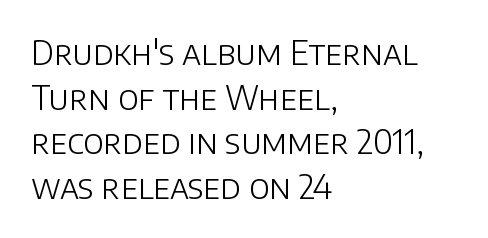
The image shows 33 px light sans-serif type, upright; set left-aligned, normal line spacing (1.35x), normal letter spacing, not underlined; low stroke contrast and a large x-height.
